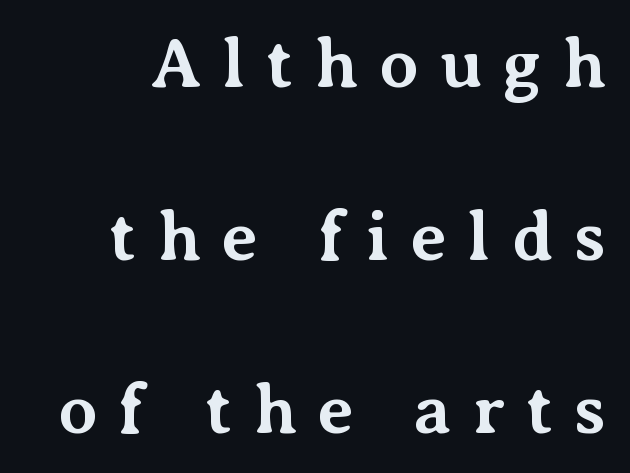
The image shows 70 px bold serif type, upright; set loose line spacing (2.47x), unusually wide letter spacing (+0.3 em), not underlined; medium stroke contrast and a medium x-height.
